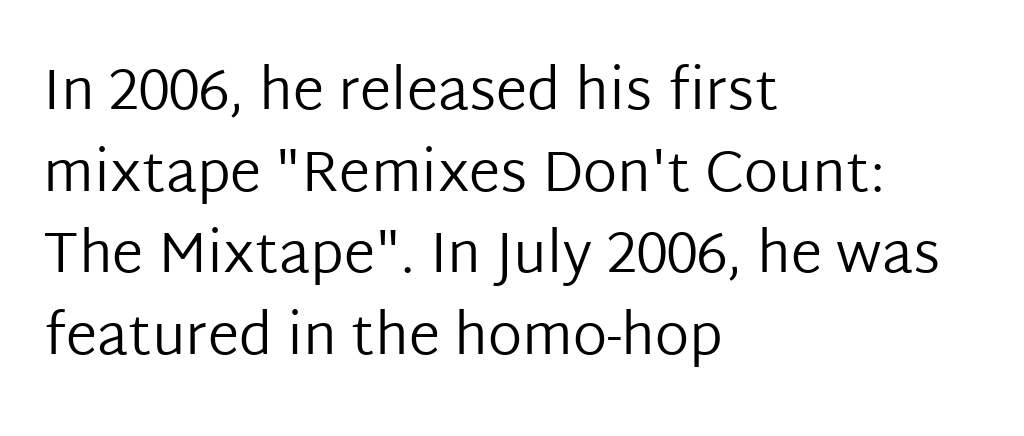
{"serif": "no", "italic": "no", "bold": "no", "weight": "regular", "width": "normal", "stroke_contrast": "low", "x_height": "medium", "monospaced": "no", "underline": "no", "align": "left", "line_spacing": "normal", "line_spacing_ratio": 1.43, "letter_spacing": "normal", "letter_spacing_em": 0.0, "glyph_px": 57}
